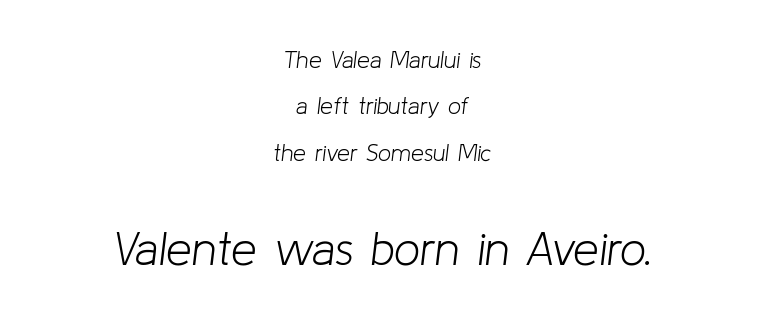
{"italic": "yes", "lean": "right", "slant_degrees": 8, "bold": "no", "weight": "light", "width": "normal", "stroke_contrast": "low", "x_height": "medium", "monospaced": "no", "underline": "no", "align": "center", "line_spacing": "loose", "line_spacing_ratio": 2.02, "letter_spacing": "normal", "letter_spacing_em": 0.0, "larger_block": "second", "size_ratio": 2.0, "glyph_px": 46}
